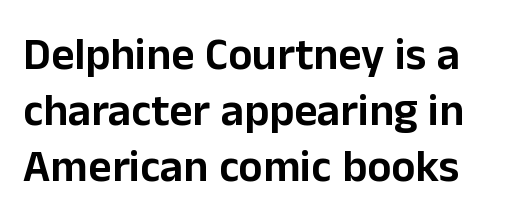
Q: Is the text italic (slanted)? A: No, it is upright.
Q: Is the typeface a serif or a sans-serif typeface? A: Sans-serif.
Q: Is the text underlined? A: No.
Q: Is the spacing between letters normal or unusually wide? A: Normal.
Q: Width (condensed, normal, or wide)? A: Normal.
Q: Stroke contrast? A: Low.
Q: x-height? A: Medium.
Q: Monospaced? A: No.
